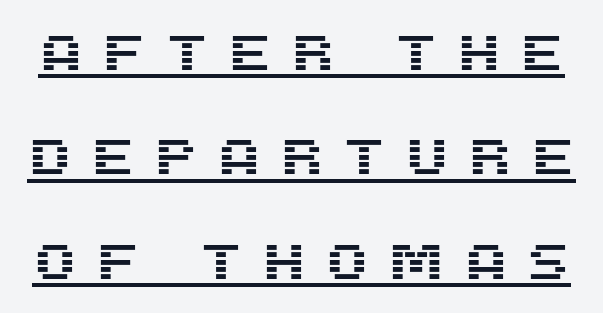
Characters remain perfectly vertical along every line. Compared with undecorated copy, this sample adds a rule below the words. Classification — sans serif. A typesetter would call this proportional, since set widths differ per character. This sample trades compactness for vertical openness between lines.
